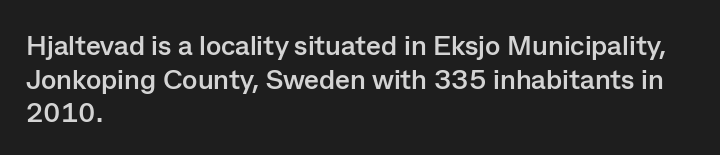
{"serif": "no", "italic": "no", "bold": "yes", "weight": "semibold", "width": "normal", "stroke_contrast": "low", "x_height": "medium", "monospaced": "no", "underline": "no", "align": "left", "line_spacing_ratio": 1.2, "letter_spacing": "normal", "letter_spacing_em": 0.0, "glyph_px": 28}
